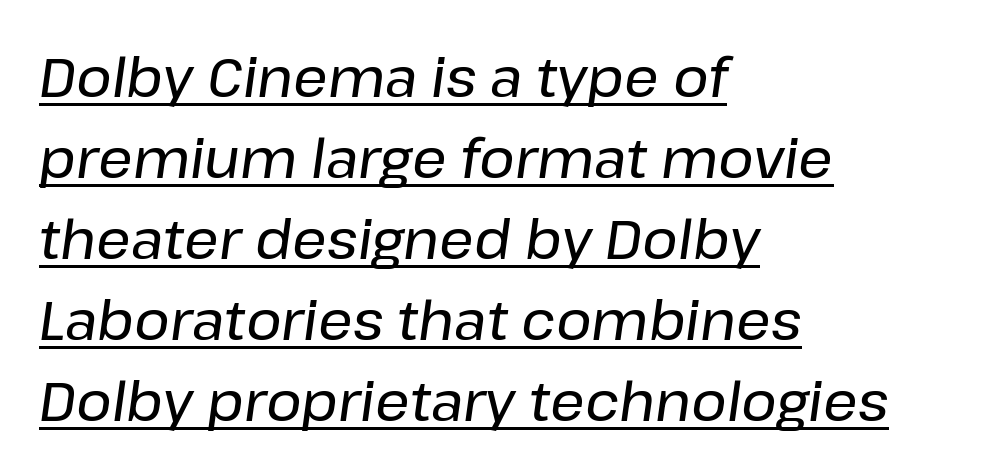
Q: Is the text italic (slanted)? A: Yes, it leans right by about 8 degrees.
Q: Is the text underlined? A: Yes.
Q: How is the paragraph aligned? A: Left-aligned.
Q: Is the spacing between letters normal or unusually wide? A: Normal.
Q: Is the spacing between lines tight, normal or loose? A: Normal.
Q: Width (condensed, normal, or wide)? A: Normal.
Q: Stroke contrast? A: Low.
Q: x-height? A: Medium.
Q: Monospaced? A: No.
